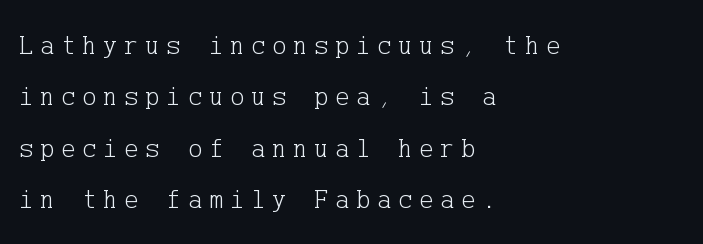
{"italic": "no", "bold": "no", "underline": "no", "align": "left", "line_spacing": "loose", "line_spacing_ratio": 1.9, "letter_spacing": "wide", "letter_spacing_em": 0.25, "glyph_px": 27}
